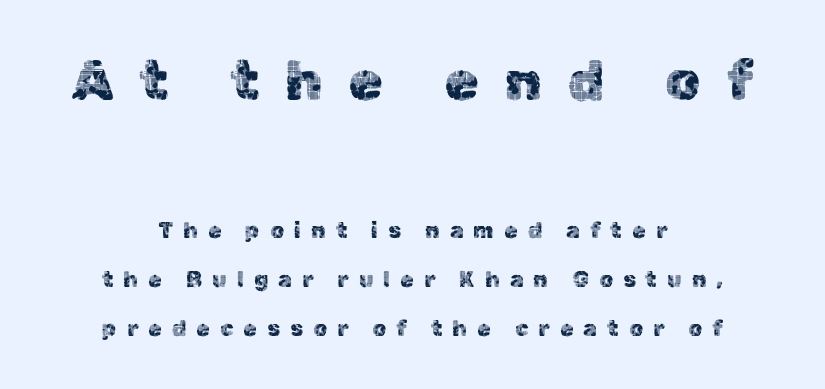
Q: Is the text italic (slanted)? A: No, it is upright.
Q: Is the typeface a serif or a sans-serif typeface? A: Sans-serif.
Q: Is the text underlined? A: No.
Q: How is the paragraph aligned? A: Centered.
Q: Is the spacing between letters normal or unusually wide? A: Unusually wide.
Q: Is the spacing between lines tight, normal or loose? A: Loose.
Q: Which block of text is set in a larger size, the first (top) or the second (bottom)? A: The first (top) one.
Q: Width (condensed, normal, or wide)? A: Normal.
Q: x-height? A: Medium.
Q: Monospaced? A: No.
